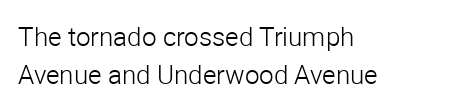
Q: Is the text bold? A: No.
Q: Is the text italic (slanted)? A: No, it is upright.
Q: Is the text underlined? A: No.
Q: How is the paragraph aligned? A: Left-aligned.
Q: Is the spacing between letters normal or unusually wide? A: Normal.
Q: Is the spacing between lines tight, normal or loose? A: Normal.
